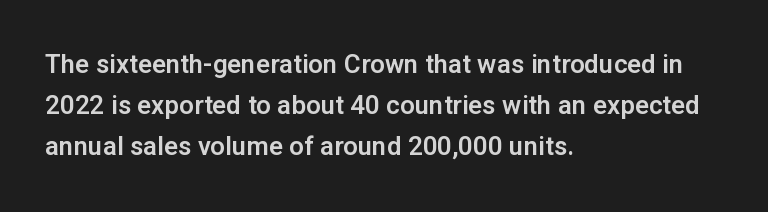
{"italic": "no", "underline": "no", "align": "left", "line_spacing": "normal", "line_spacing_ratio": 1.58, "letter_spacing": "normal", "letter_spacing_em": 0.0, "glyph_px": 26}
